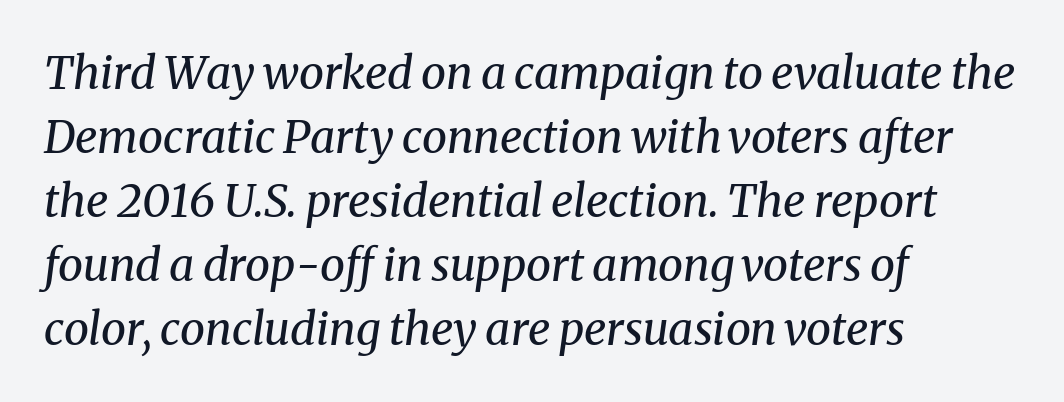
{"serif": "yes", "italic": "yes", "lean": "right", "slant_degrees": 8, "bold": "no", "weight": "regular", "width": "normal", "stroke_contrast": "medium", "x_height": "medium", "monospaced": "no", "underline": "no", "align": "left", "line_spacing": "normal", "line_spacing_ratio": 1.42, "letter_spacing": "normal", "letter_spacing_em": 0.0, "glyph_px": 45}
